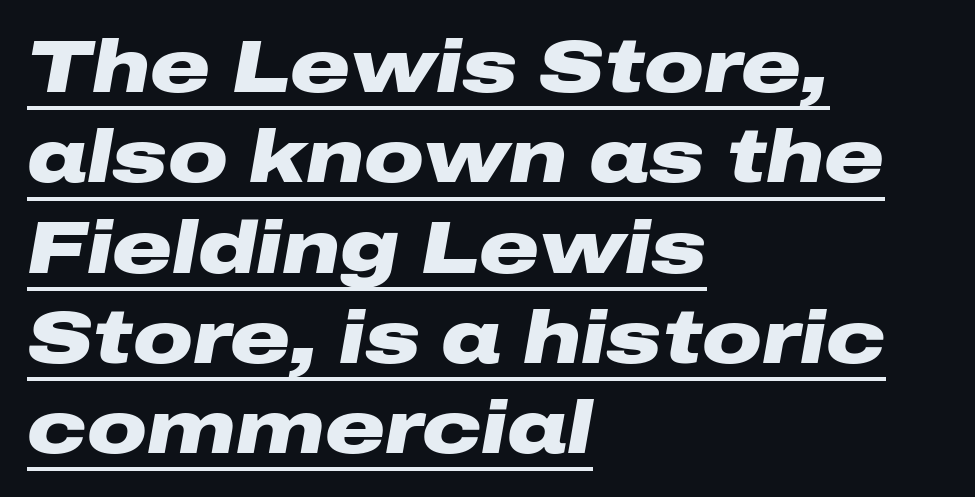
{"italic": "yes", "lean": "right", "slant_degrees": 10, "bold": "yes", "weight": "heavy", "width": "wide", "stroke_contrast": "low", "x_height": "medium", "monospaced": "no", "underline": "yes", "align": "left", "line_spacing_ratio": 1.22, "letter_spacing": "normal", "letter_spacing_em": 0.0, "glyph_px": 74}
